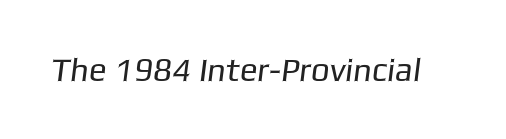
{"serif": "no", "bold": "no", "weight": "regular", "width": "normal", "stroke_contrast": "low", "x_height": "medium", "monospaced": "no", "underline": "no", "letter_spacing": "normal", "letter_spacing_em": 0.0, "glyph_px": 33}
